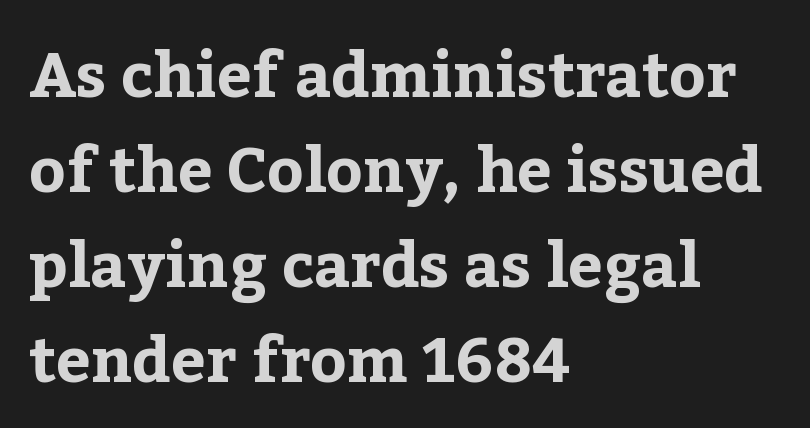
{"serif": "yes", "italic": "no", "bold": "yes", "weight": "bold", "width": "normal", "stroke_contrast": "low", "x_height": "medium", "monospaced": "no", "underline": "no", "align": "left", "line_spacing": "normal", "line_spacing_ratio": 1.53, "letter_spacing": "normal", "letter_spacing_em": 0.0, "glyph_px": 62}
